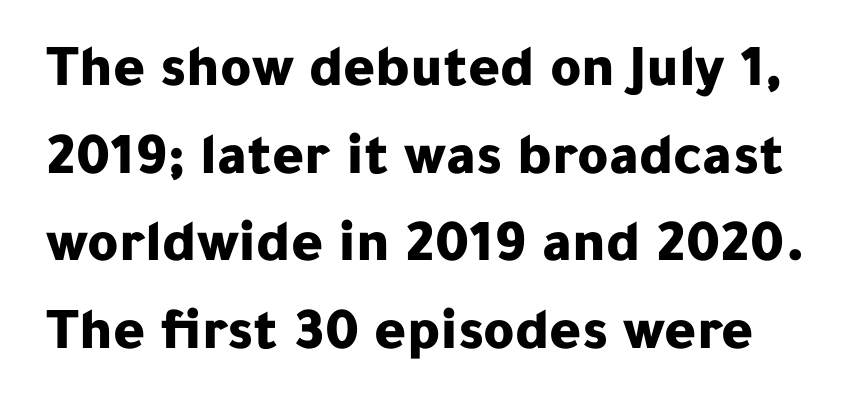
The image shows 60 px bold sans-serif type, upright; set normal line spacing (1.46x), normal letter spacing, not underlined; low stroke contrast and a medium x-height.
